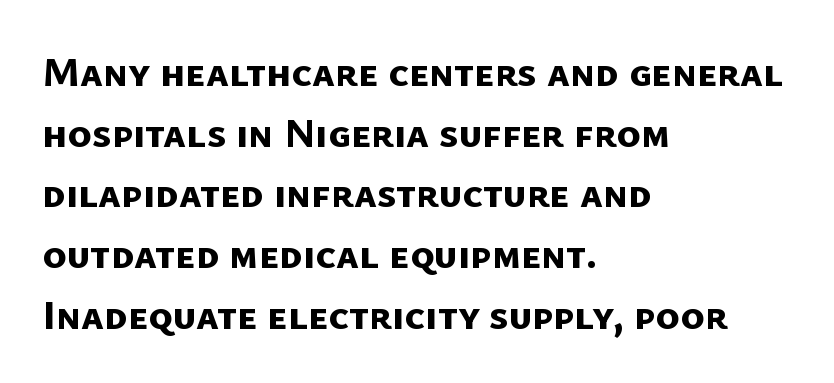
The lines in this sample share a left origin and differ only in where they stop. The space beneath each line is pristine and unruled. Here the designer chose a conventional face with non-uniform glyph widths. Words appear dense and cohesive because spacing is normal. The text was rendered using a sans face with plain stroke endings.
